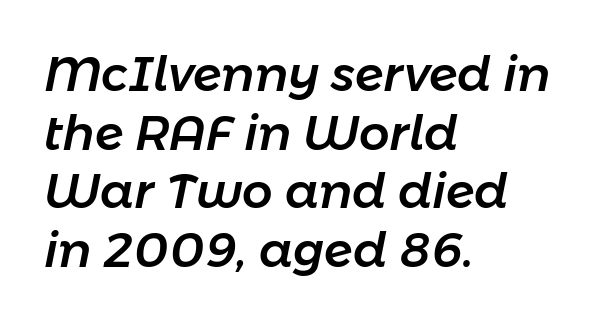
{"italic": "yes", "lean": "right", "slant_degrees": 11, "width": "normal", "stroke_contrast": "low", "x_height": "medium", "monospaced": "no", "underline": "no", "align": "left", "line_spacing_ratio": 1.22, "letter_spacing": "normal", "letter_spacing_em": 0.0, "glyph_px": 48}
